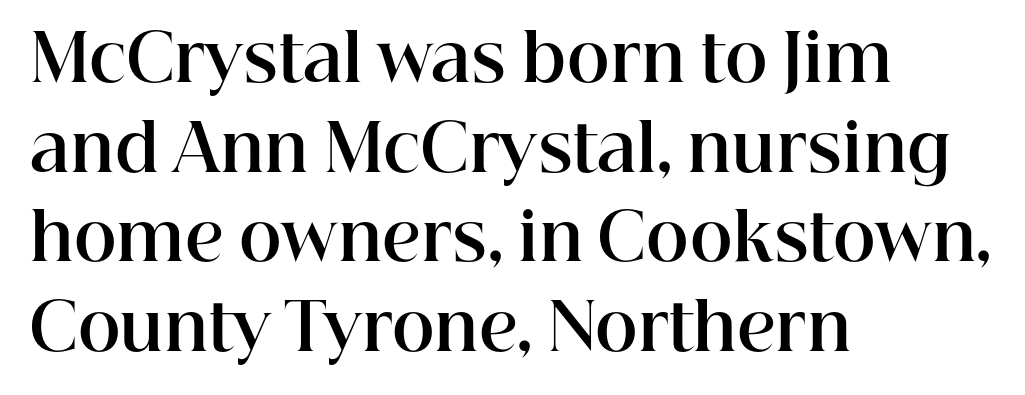
{"serif": "yes", "italic": "no", "bold": "yes", "weight": "bold", "width": "normal", "stroke_contrast": "high", "x_height": "medium", "monospaced": "no", "underline": "no", "align": "left", "line_spacing": "normal", "line_spacing_ratio": 1.38, "letter_spacing": "normal", "letter_spacing_em": 0.0, "glyph_px": 65}
